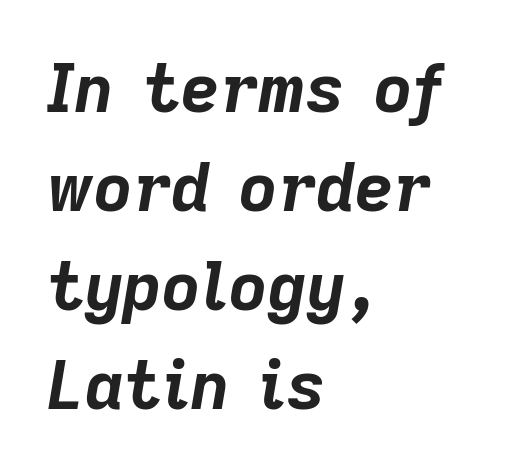
Q: Is the text bold? A: Yes.
Q: Is the text italic (slanted)? A: Yes, it leans right by about 9 degrees.
Q: Is the text underlined? A: No.
Q: How is the paragraph aligned? A: Left-aligned.
Q: Is the spacing between letters normal or unusually wide? A: Normal.
Q: Is the spacing between lines tight, normal or loose? A: Normal.
Q: Width (condensed, normal, or wide)? A: Normal.
Q: Stroke contrast? A: Low.
Q: x-height? A: Medium.
Q: Monospaced? A: No.
